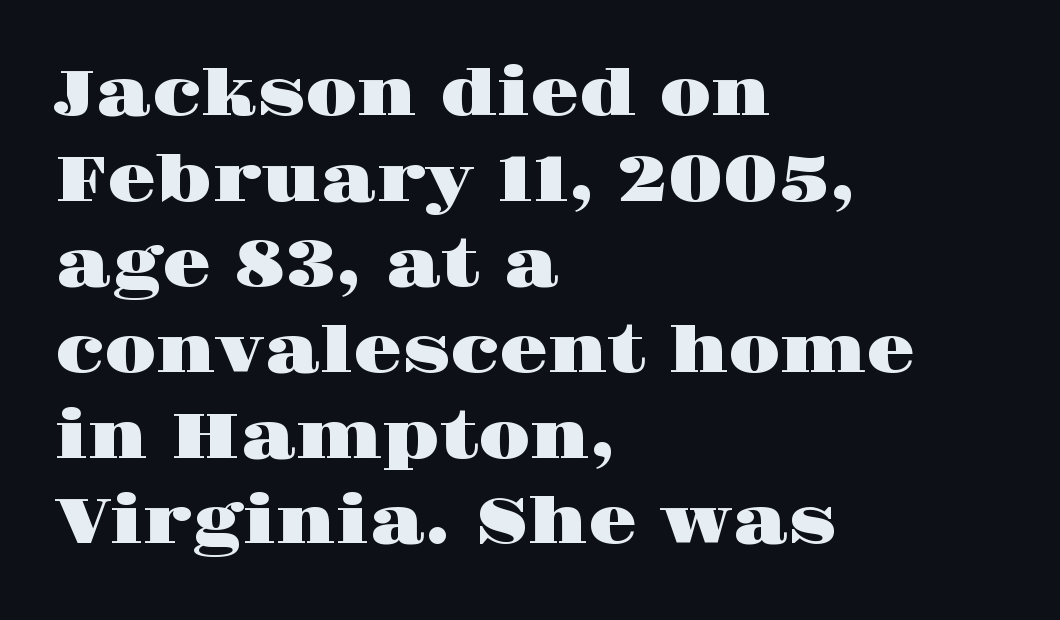
Q: Is the text italic (slanted)? A: No, it is upright.
Q: Is the typeface a serif or a sans-serif typeface? A: Serif.
Q: Is the text underlined? A: No.
Q: How is the paragraph aligned? A: Left-aligned.
Q: Is the spacing between letters normal or unusually wide? A: Normal.
Q: Is the spacing between lines tight, normal or loose? A: Normal.
Q: Width (condensed, normal, or wide)? A: Wide.
Q: Stroke contrast? A: High.
Q: x-height? A: Large.
Q: Monospaced? A: No.
